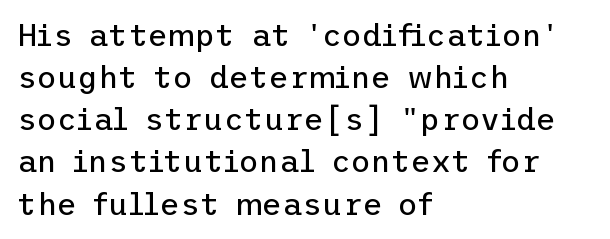
Q: Is the text bold? A: No.
Q: Is the text italic (slanted)? A: No, it is upright.
Q: Is the typeface a serif or a sans-serif typeface? A: Sans-serif.
Q: Is the text underlined? A: No.
Q: How is the paragraph aligned? A: Left-aligned.
Q: Is the spacing between letters normal or unusually wide? A: Normal.
Q: Is the spacing between lines tight, normal or loose? A: Normal.
Q: Width (condensed, normal, or wide)? A: Normal.
Q: Stroke contrast? A: Low.
Q: x-height? A: Medium.
